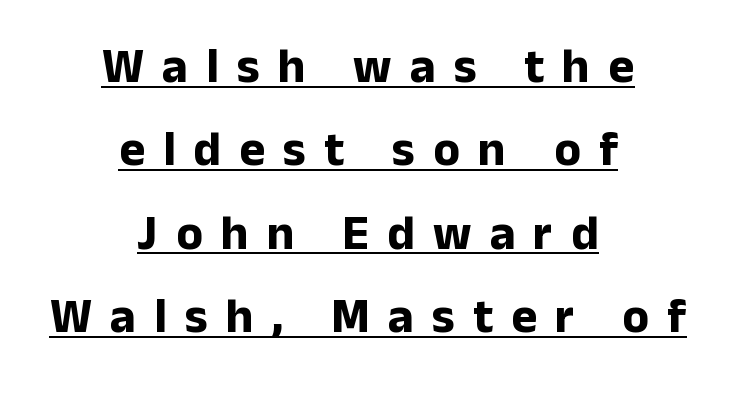
These lines stack symmetrically, like a column narrowing and widening about its center. Looks like regular typesetting: each glyph gets only the width it needs. The face used here appears with an underline applied. The gaps between neighbouring characters are conspicuously large. Every stem runs plumb, perpendicular to the baseline. Stroke terminals: plain, sans-serif.
